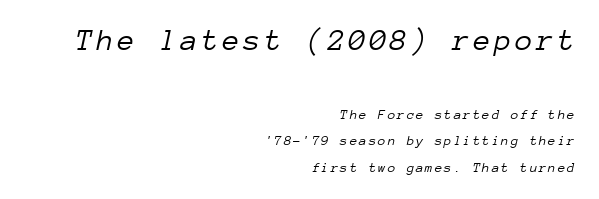
Horizontal alignment here is rightward, an uncommon choice for prose. Quick note: italic. The words here are not underlined. A typesetter would call this monospace, since all characters share one set width.
